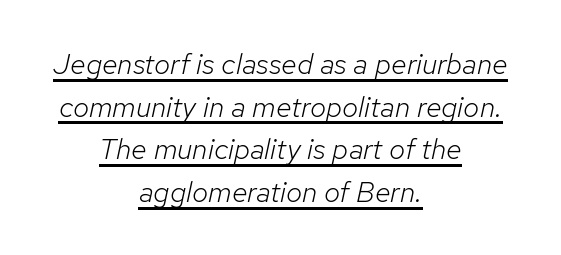
Q: Is the text bold? A: No.
Q: Is the text italic (slanted)? A: Yes, it leans right by about 12 degrees.
Q: Is the text underlined? A: Yes.
Q: How is the paragraph aligned? A: Centered.
Q: Is the spacing between letters normal or unusually wide? A: Normal.
Q: Is the spacing between lines tight, normal or loose? A: Normal.
Q: Width (condensed, normal, or wide)? A: Normal.
Q: Stroke contrast? A: Low.
Q: x-height? A: Medium.
Q: Monospaced? A: No.
